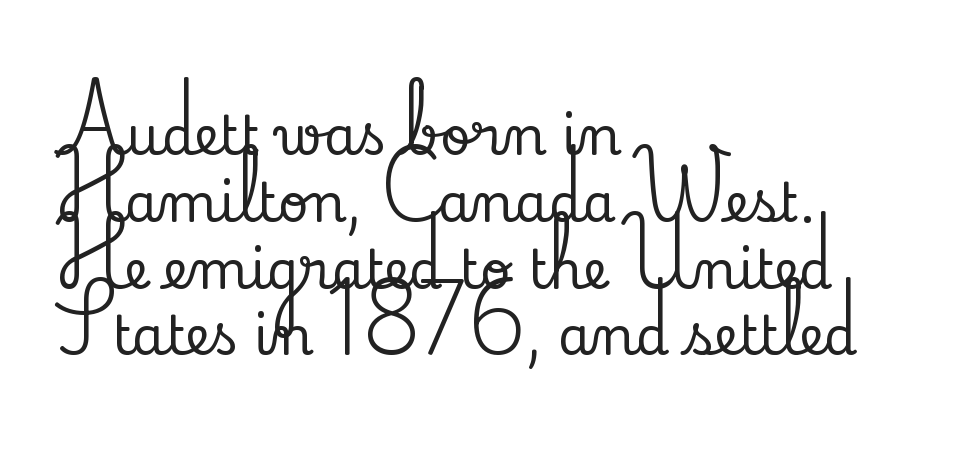
Leading: standard. Quick note: not italic, upright. Default kerning and tracking; the words read as compact shapes. Just letters on the line, the space beneath them empty. Line beginnings align vertically; line endings do not.
